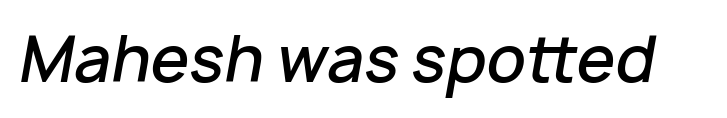
Q: Is the text bold? A: Semi-bold.
Q: Is the text italic (slanted)? A: Yes, it leans right by about 10 degrees.
Q: Is the text underlined? A: No.
Q: Is the spacing between letters normal or unusually wide? A: Normal.
Q: Width (condensed, normal, or wide)? A: Normal.
Q: Stroke contrast? A: Low.
Q: x-height? A: Medium.
Q: Monospaced? A: No.
